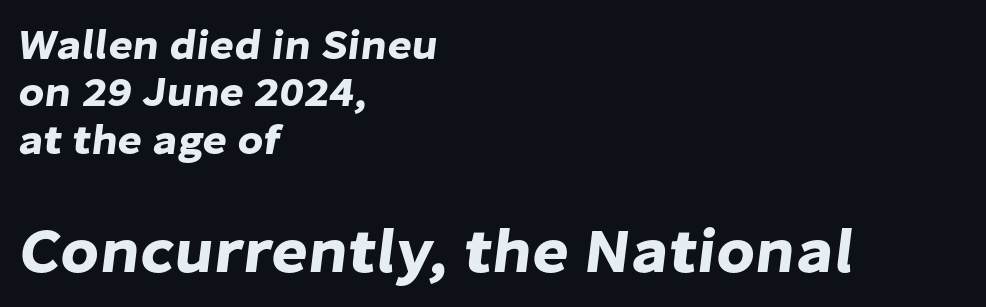
{"serif": "no", "width": "normal", "stroke_contrast": "low", "x_height": "medium", "monospaced": "no", "underline": "no", "align": "left", "line_spacing": "tight", "line_spacing_ratio": 1.13, "letter_spacing": "normal", "letter_spacing_em": 0.0, "larger_block": "second", "size_ratio": 1.5, "glyph_px": 63}
